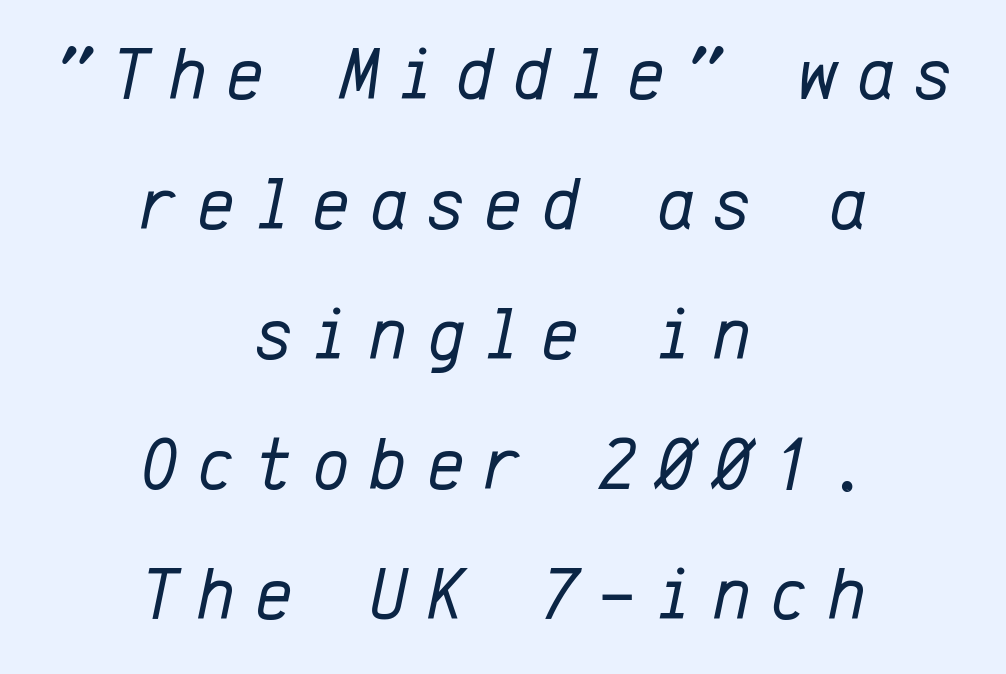
{"italic": "yes", "lean": "right", "slant_degrees": 12, "bold": "no", "weight": "regular", "width": "normal", "stroke_contrast": "low", "x_height": "medium", "monospaced": "yes", "underline": "no", "align": "center", "line_spacing_ratio": 1.78, "letter_spacing": "wide", "letter_spacing_em": 0.26, "glyph_px": 73}
